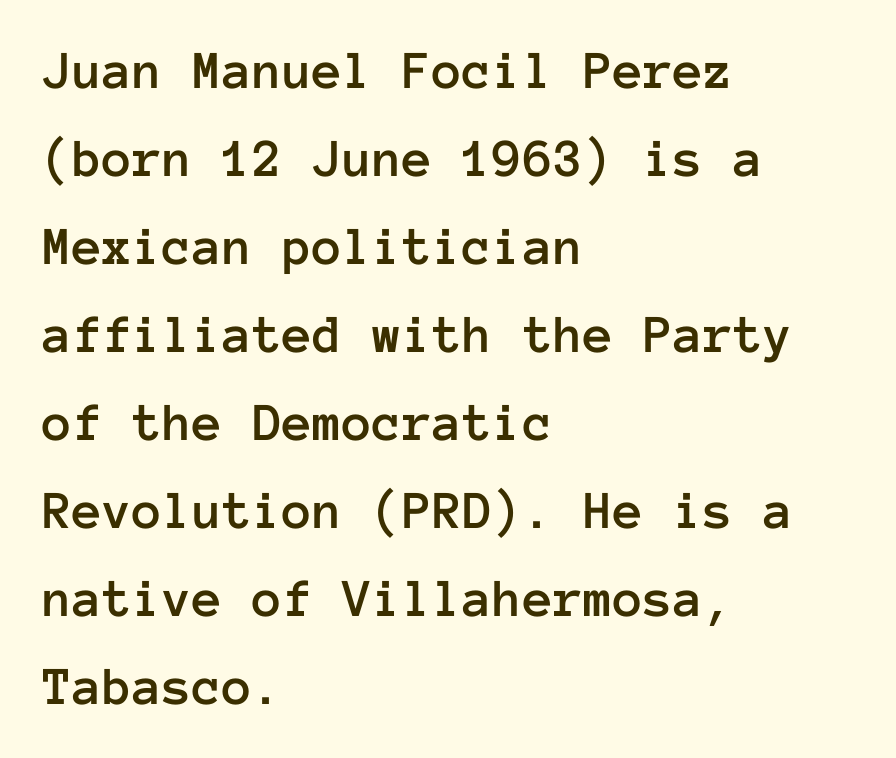
{"italic": "no", "width": "normal", "stroke_contrast": "low", "x_height": "medium", "monospaced": "yes", "underline": "no", "align": "left", "line_spacing": "normal", "line_spacing_ratio": 1.6, "letter_spacing": "normal", "letter_spacing_em": 0.0, "glyph_px": 55}
